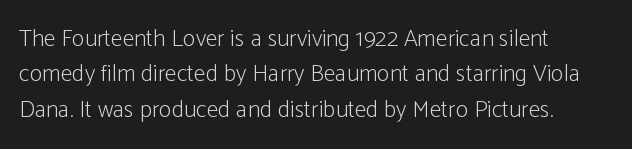
Tracking value appears to be zero — textbook default spacing. Posture: straight, roman, zero tilt. Leftover space on each line is placed entirely after the last word. This is not heavy type; no bold has been used.
